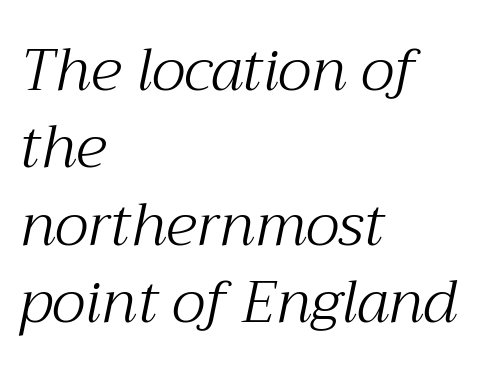
The image shows 59 px light serif type, italic (leaning right); set left-aligned, normal line spacing (1.31x), normal letter spacing, not underlined; medium stroke contrast and a medium x-height.
